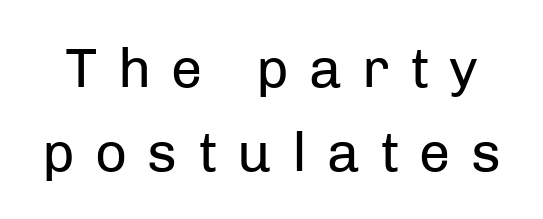
No extra ink here — the face is not bold. This is sans-serif lettering, the kind often seen on screens and signage. The zone under the glyphs is completely vacant. Here the designer chose a conventional face with non-uniform glyph widths. In terms of posture, this sample is upright. The rows are spaced the way most documents space them.
